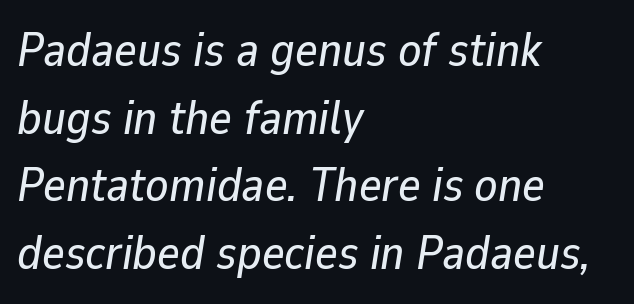
{"italic": "yes", "lean": "right", "slant_degrees": 9, "width": "normal", "stroke_contrast": "low", "x_height": "medium", "monospaced": "no", "underline": "no", "align": "left", "line_spacing": "normal", "line_spacing_ratio": 1.41, "letter_spacing": "normal", "letter_spacing_em": 0.0, "glyph_px": 48}
